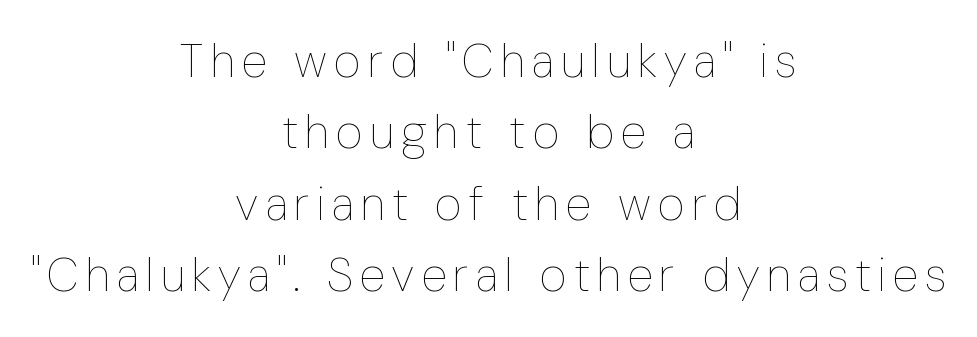
Q: Is the text bold? A: No.
Q: Is the text italic (slanted)? A: No, it is upright.
Q: Is the text underlined? A: No.
Q: How is the paragraph aligned? A: Centered.
Q: Is the spacing between lines tight, normal or loose? A: Normal.
Q: Width (condensed, normal, or wide)? A: Condensed.
Q: Stroke contrast? A: Low.
Q: x-height? A: Medium.
Q: Monospaced? A: No.
